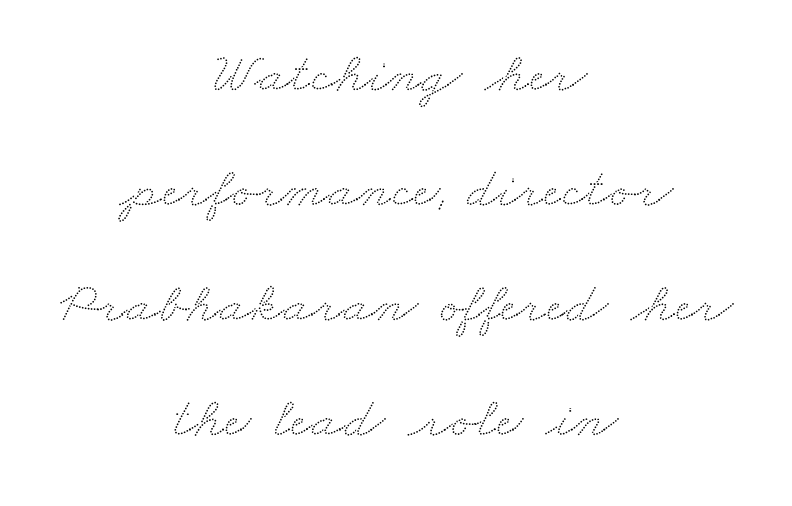
{"width": "wide", "stroke_contrast": "low", "x_height": "small", "monospaced": "no", "underline": "no", "align": "center", "line_spacing": "loose", "line_spacing_ratio": 1.98, "letter_spacing": "normal", "letter_spacing_em": 0.0, "glyph_px": 58}
